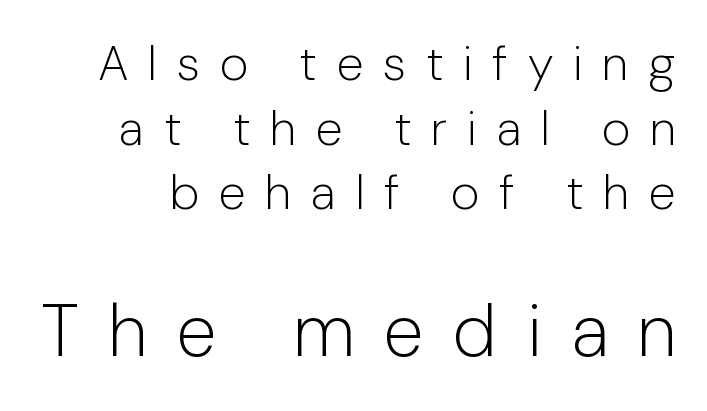
{"serif": "no", "italic": "no", "bold": "no", "weight": "light", "width": "normal", "stroke_contrast": "low", "x_height": "medium", "monospaced": "no", "underline": "no", "line_spacing": "normal", "line_spacing_ratio": 1.32, "letter_spacing": "wide", "letter_spacing_em": 0.4, "larger_block": "second", "size_ratio": 1.49, "glyph_px": 73}
